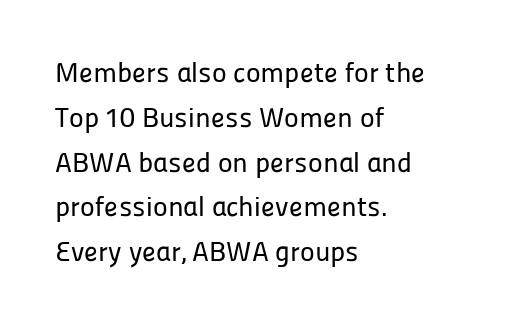
Q: Is the text italic (slanted)? A: No, it is upright.
Q: Is the typeface a serif or a sans-serif typeface? A: Sans-serif.
Q: Is the text underlined? A: No.
Q: How is the paragraph aligned? A: Left-aligned.
Q: Is the spacing between letters normal or unusually wide? A: Normal.
Q: Is the spacing between lines tight, normal or loose? A: Normal.
Q: Width (condensed, normal, or wide)? A: Normal.
Q: Stroke contrast? A: Low.
Q: x-height? A: Medium.
Q: Monospaced? A: No.
